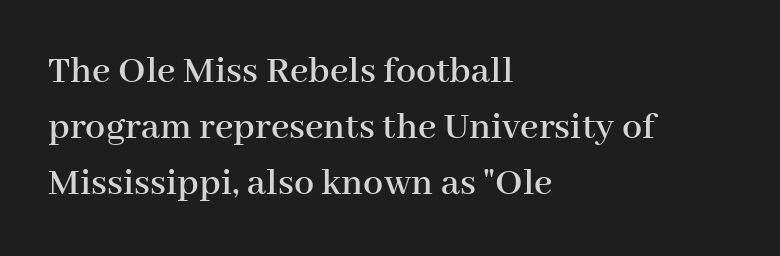
Q: Is the text italic (slanted)? A: No, it is upright.
Q: Is the typeface a serif or a sans-serif typeface? A: Serif.
Q: Is the text underlined? A: No.
Q: How is the paragraph aligned? A: Left-aligned.
Q: Is the spacing between letters normal or unusually wide? A: Normal.
Q: Is the spacing between lines tight, normal or loose? A: Normal.
Q: Width (condensed, normal, or wide)? A: Normal.
Q: Stroke contrast? A: High.
Q: x-height? A: Medium.
Q: Monospaced? A: No.
